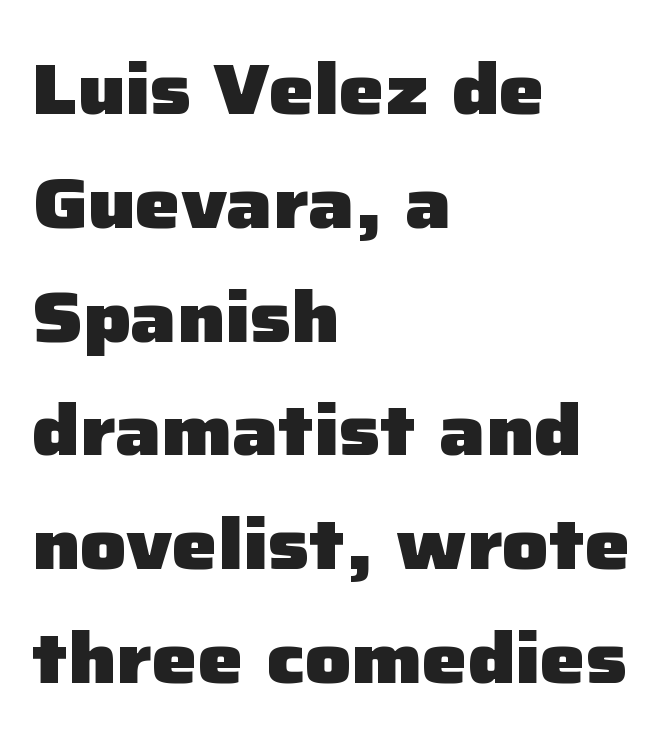
Evenly set lines give the paragraph a standard silhouette. Chunky letters — that's bold for sure. Horizontal alignment here is leftward, the default for most running prose. Rule under the text: the space is simply empty. The letterforms sit shoulder to shoulder at normal distance. Ordinary non-slanted type is in use.
